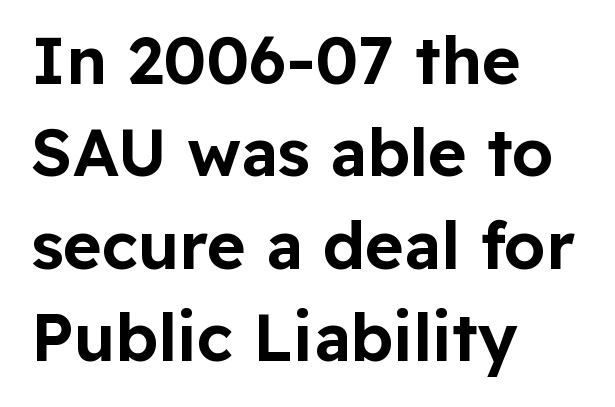
Q: Is the text italic (slanted)? A: No, it is upright.
Q: Is the typeface a serif or a sans-serif typeface? A: Sans-serif.
Q: Is the text underlined? A: No.
Q: How is the paragraph aligned? A: Left-aligned.
Q: Is the spacing between letters normal or unusually wide? A: Normal.
Q: Is the spacing between lines tight, normal or loose? A: Normal.
Q: Width (condensed, normal, or wide)? A: Normal.
Q: Stroke contrast? A: Low.
Q: x-height? A: Medium.
Q: Monospaced? A: No.
